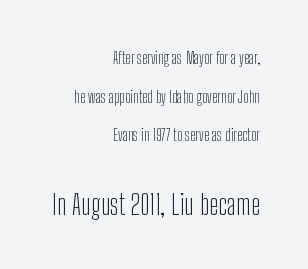
Q: Is the text bold? A: No.
Q: Is the text italic (slanted)? A: No, it is upright.
Q: Is the typeface a serif or a sans-serif typeface? A: Sans-serif.
Q: Is the text underlined? A: No.
Q: How is the paragraph aligned? A: Right-aligned.
Q: Is the spacing between letters normal or unusually wide? A: Normal.
Q: Is the spacing between lines tight, normal or loose? A: Loose.
Q: Which block of text is set in a larger size, the first (top) or the second (bottom)? A: The second (bottom) one.
Q: Width (condensed, normal, or wide)? A: Condensed.
Q: Stroke contrast? A: Low.
Q: x-height? A: Medium.
Q: Monospaced? A: No.
